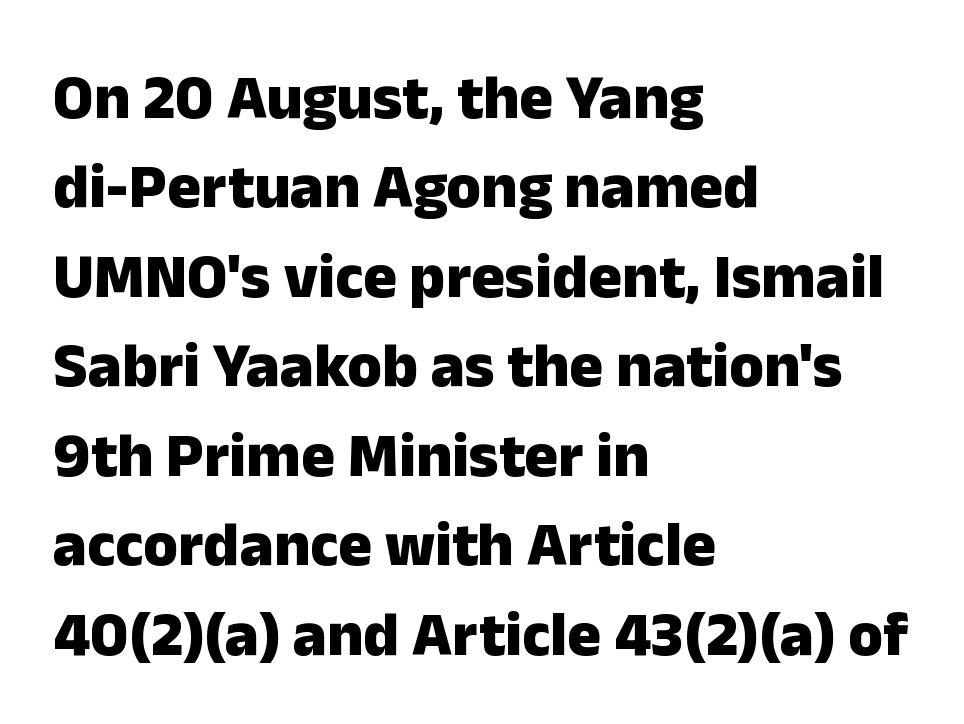
{"serif": "no", "italic": "no", "bold": "yes", "weight": "heavy", "width": "normal", "stroke_contrast": "low", "x_height": "medium", "monospaced": "no", "underline": "no", "align": "left", "line_spacing": "normal", "line_spacing_ratio": 1.42, "letter_spacing": "normal", "letter_spacing_em": 0.0, "glyph_px": 63}
